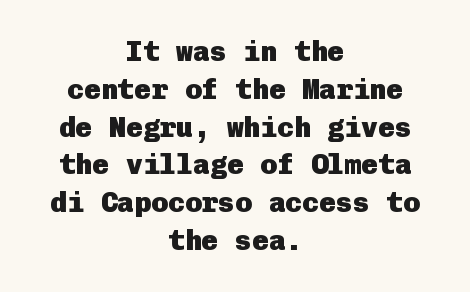
{"serif": "no", "italic": "no", "bold": "yes", "weight": "heavy", "width": "normal", "stroke_contrast": "low", "x_height": "medium", "underline": "no", "align": "center", "line_spacing": "normal", "line_spacing_ratio": 1.35, "letter_spacing": "normal", "letter_spacing_em": 0.0, "glyph_px": 28}
